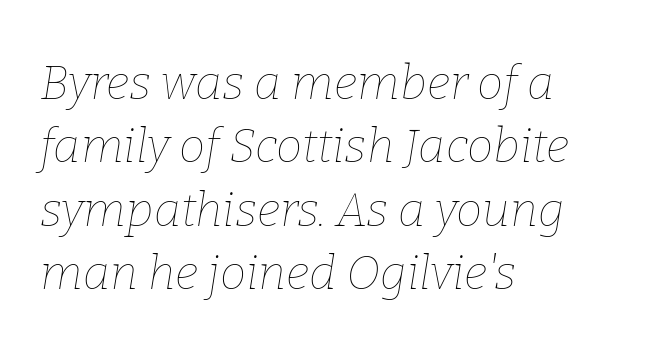
This sample is left-justified, so line endings fall wherever the words run out. The tracking reads as untouched default to a designer's eye. Spacing verdict: proportional, widths tailored to each character. What's the leading like? Ordinary, nothing unusual. Yep, that's italic — everything's leaning.
